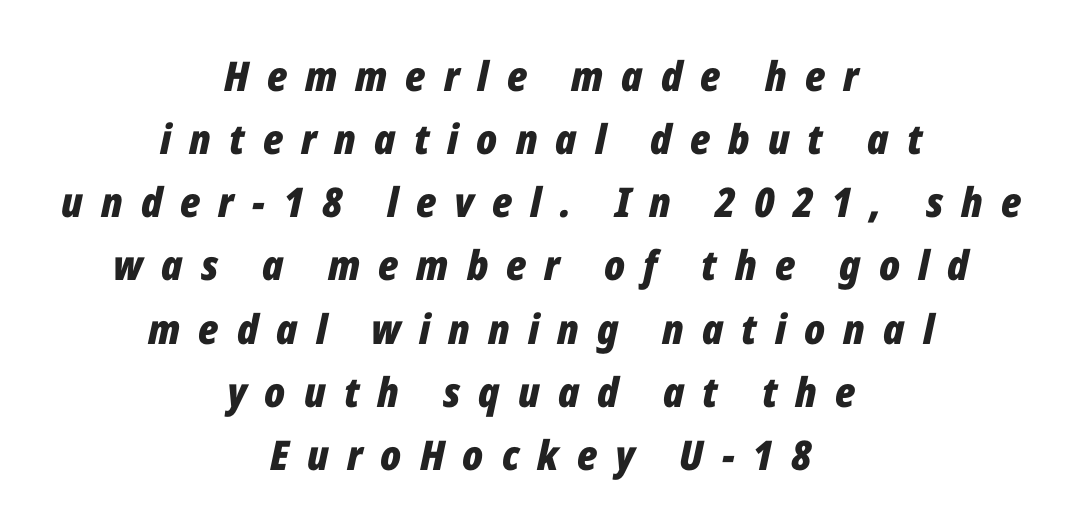
{"italic": "yes", "lean": "right", "slant_degrees": 12, "bold": "yes", "weight": "bold", "width": "condensed", "stroke_contrast": "low", "x_height": "medium", "monospaced": "no", "underline": "no", "align": "center", "line_spacing": "normal", "line_spacing_ratio": 1.54, "letter_spacing": "wide", "letter_spacing_em": 0.44, "glyph_px": 41}
